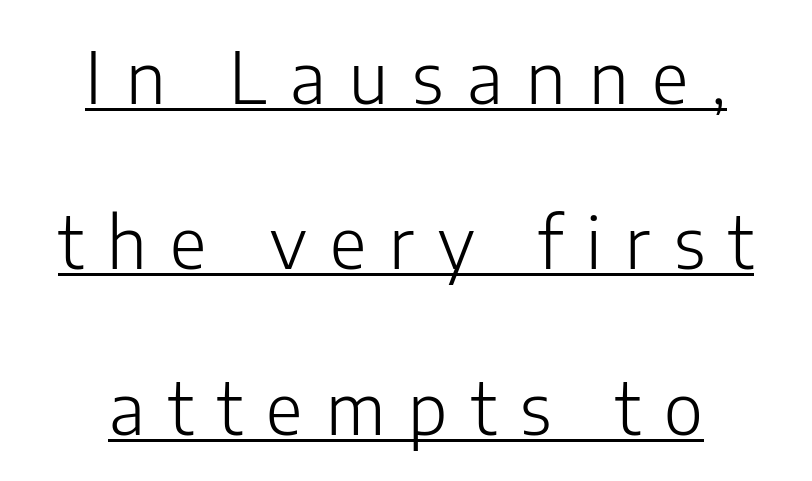
Stroke mass is kept to a normal reading level or below. The lettering is marked with a stroke running underneath it. In terms of posture, this sample is upright. The letters advance in unequal steps, a hallmark of proportional type. Glyph-to-glyph distance is far greater than everyday printed text.
